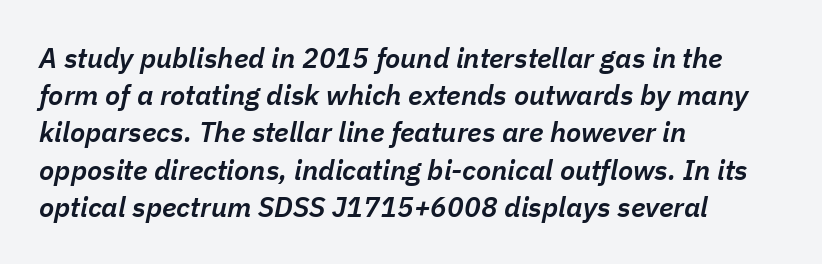
The image shows 28 px semibold type, italic (leaning right); set left-aligned, normal line spacing (1.33x), normal letter spacing, not underlined; low stroke contrast and a medium x-height.
